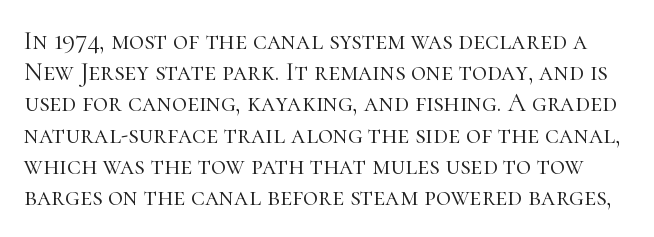
The image shows 26 px text type, upright; set line spacing 1.2x, normal letter spacing, not underlined.
